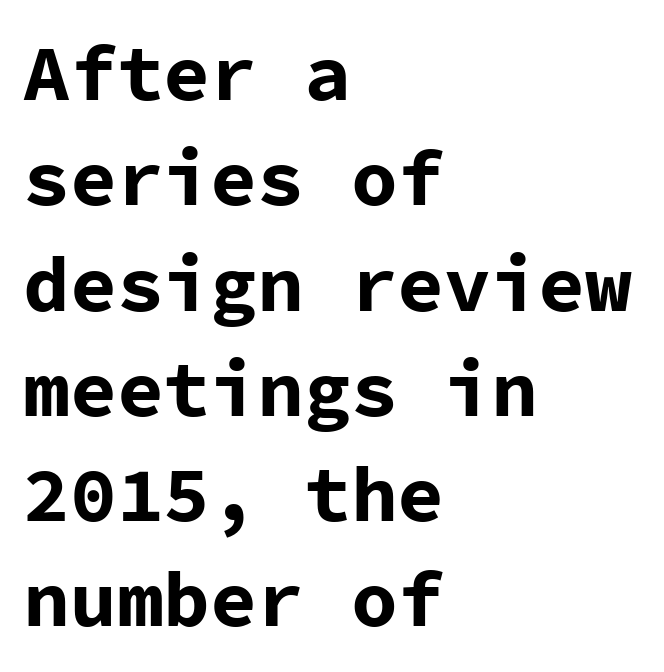
Rule under the text: the space is simply empty. Thick stems and heavy bowls — unmistakably bold. Examine the stroke ends and you'll find no serifs. Left-aligned paragraph, ragged on the right. Here the designer chose a console-style face with uniform glyph widths. These lines sit exactly where default settings would place them.
